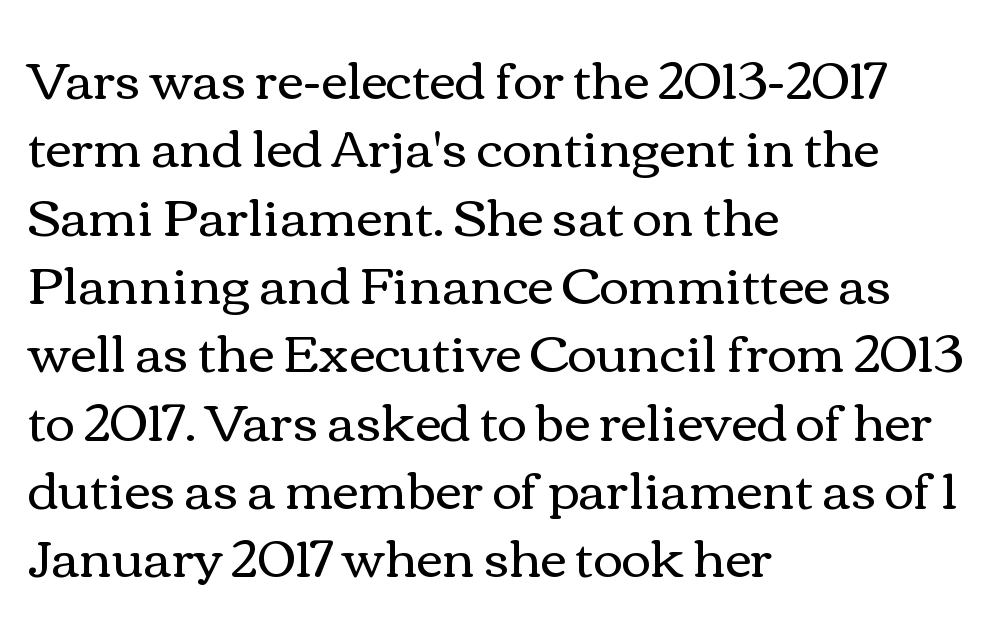
Q: Is the text bold? A: No.
Q: Is the text italic (slanted)? A: No, it is upright.
Q: Is the text underlined? A: No.
Q: How is the paragraph aligned? A: Left-aligned.
Q: Is the spacing between letters normal or unusually wide? A: Normal.
Q: Is the spacing between lines tight, normal or loose? A: Normal.
Q: Width (condensed, normal, or wide)? A: Wide.
Q: Stroke contrast? A: Medium.
Q: x-height? A: Medium.
Q: Monospaced? A: No.
